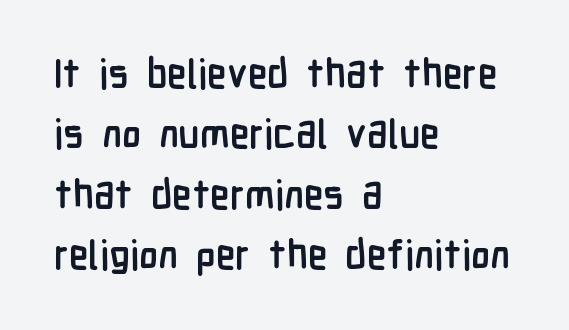
Q: Is the text bold? A: Yes.
Q: Is the text italic (slanted)? A: No, it is upright.
Q: Is the typeface a serif or a sans-serif typeface? A: Sans-serif.
Q: Is the text underlined? A: No.
Q: How is the paragraph aligned? A: Left-aligned.
Q: Is the spacing between letters normal or unusually wide? A: Normal.
Q: Is the spacing between lines tight, normal or loose? A: Normal.
Q: Width (condensed, normal, or wide)? A: Condensed.
Q: Stroke contrast? A: Low.
Q: x-height? A: Medium.
Q: Monospaced? A: No.
